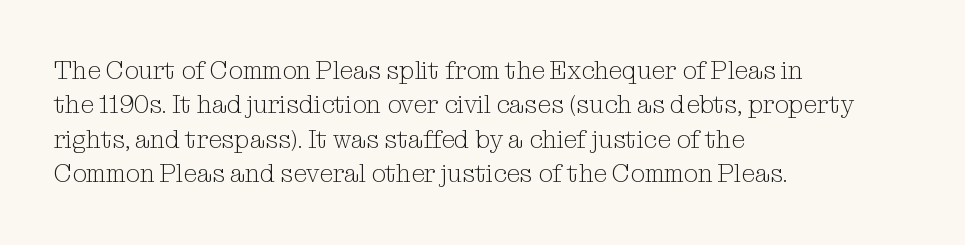
Q: Is the text bold? A: No.
Q: Is the text italic (slanted)? A: No, it is upright.
Q: Is the text underlined? A: No.
Q: How is the paragraph aligned? A: Left-aligned.
Q: Is the spacing between letters normal or unusually wide? A: Normal.
Q: Is the spacing between lines tight, normal or loose? A: Normal.
